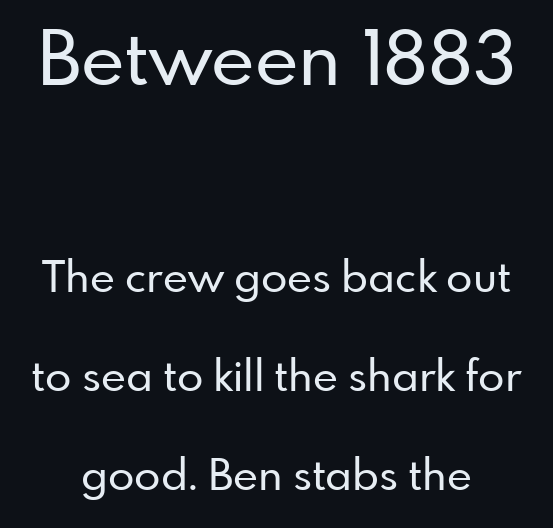
{"serif": "no", "italic": "no", "width": "normal", "stroke_contrast": "low", "x_height": "small", "monospaced": "no", "underline": "no", "line_spacing": "loose", "line_spacing_ratio": 2.3, "letter_spacing": "normal", "letter_spacing_em": 0.0, "larger_block": "first", "size_ratio": 1.74, "glyph_px": 75}
